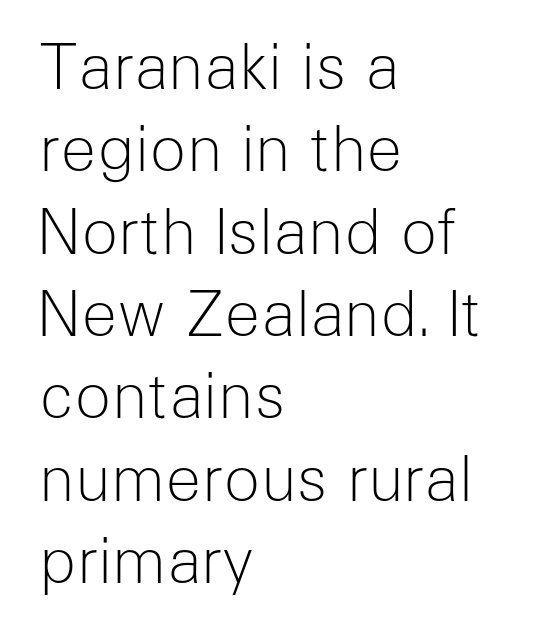
Q: Is the text bold? A: No.
Q: Is the text italic (slanted)? A: No, it is upright.
Q: Is the typeface a serif or a sans-serif typeface? A: Sans-serif.
Q: Is the text underlined? A: No.
Q: How is the paragraph aligned? A: Left-aligned.
Q: Is the spacing between letters normal or unusually wide? A: Normal.
Q: Is the spacing between lines tight, normal or loose? A: Normal.
Q: Width (condensed, normal, or wide)? A: Normal.
Q: Stroke contrast? A: Low.
Q: x-height? A: Medium.
Q: Monospaced? A: No.
